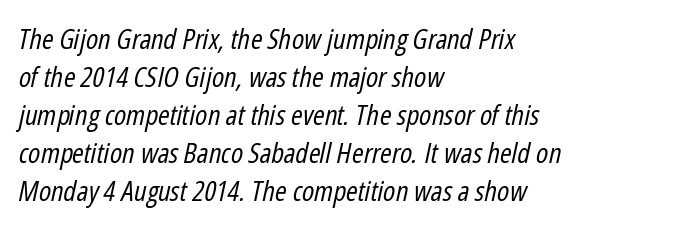
What stands out about the letter spacing? Nothing — it is the standard amount. Is the type slanted? Yes — the strokes lean at a clear angle. Note the varied advance widths — an 'i' is clearly narrower than an 'm'. Leading matches the norm, producing a regular column. Unmarked baselines from the first word to the last. Reading down the block, your eye returns to a fixed left position each line.
